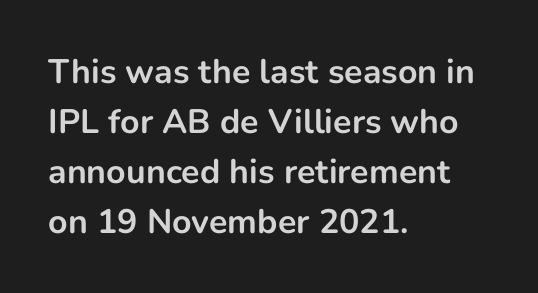
The image shows 34 px bold sans-serif type, upright; set left-aligned, normal line spacing (1.47x), normal letter spacing, not underlined; low stroke contrast and a medium x-height.
